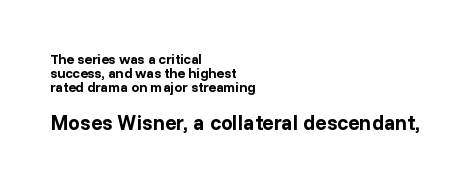
Q: Is the text bold? A: Yes.
Q: Is the text italic (slanted)? A: No, it is upright.
Q: Is the text underlined? A: No.
Q: How is the paragraph aligned? A: Left-aligned.
Q: Is the spacing between letters normal or unusually wide? A: Normal.
Q: Is the spacing between lines tight, normal or loose? A: Tight.
Q: Which block of text is set in a larger size, the first (top) or the second (bottom)? A: The second (bottom) one.
